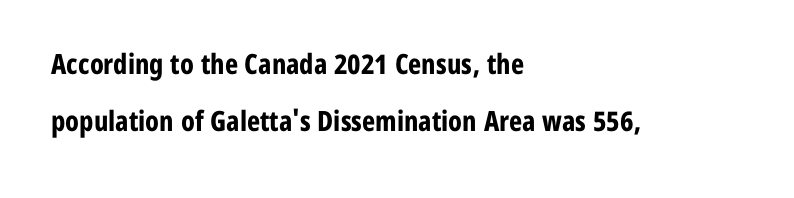
{"serif": "no", "italic": "no", "bold": "yes", "weight": "bold", "width": "condensed", "stroke_contrast": "low", "x_height": "medium", "monospaced": "no", "underline": "no", "align": "left", "line_spacing": "loose", "line_spacing_ratio": 2.03, "letter_spacing": "normal", "letter_spacing_em": 0.0, "glyph_px": 28}
